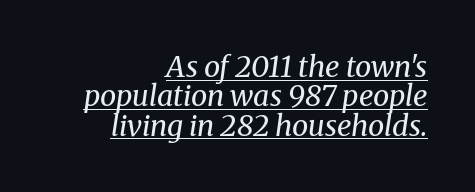
Is the type heavy? It reads as light-to-regular instead. Casual observation: everything's shoved over to the right. A continuous stroke trails under the words, as in a hyperlink. The block of text is dense from top to bottom, with scant space between rows.
